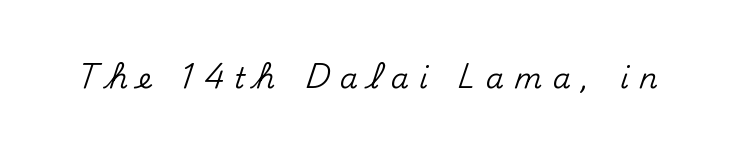
Each row of text sits above clean, open space. Inter-character spacing is expanded well beyond the font's built-in metrics. Examine the stroke ends and you'll find no serifs. You could not count columns in this text — the font is proportionally spaced.
